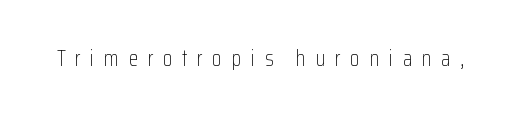
Tracking here is generous; glyphs stand well apart from one another. No chunkiness to these letters — they're not bold. Letters rest on an invisible, unmarked baseline. Characters remain perfectly vertical along every line.
